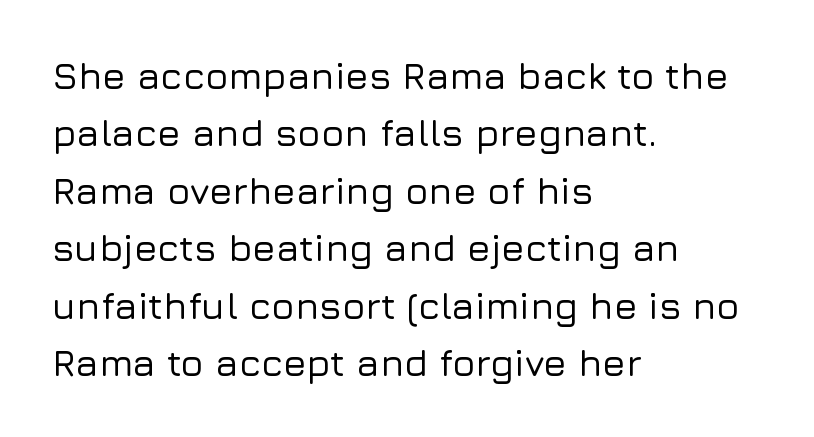
The image shows 38 px sans-serif type, upright; set left-aligned, normal line spacing (1.51x), normal letter spacing, not underlined; low stroke contrast and a medium x-height.
